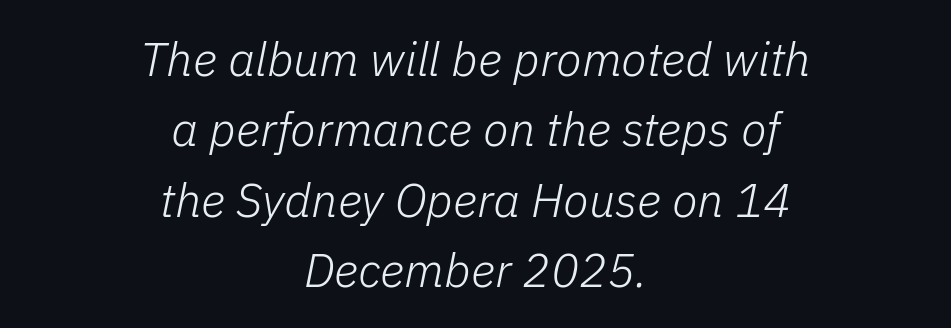
Q: Is the text bold? A: No.
Q: Is the text italic (slanted)? A: Yes, it leans right by about 11 degrees.
Q: Is the text underlined? A: No.
Q: How is the paragraph aligned? A: Centered.
Q: Is the spacing between letters normal or unusually wide? A: Normal.
Q: Is the spacing between lines tight, normal or loose? A: Normal.
Q: Width (condensed, normal, or wide)? A: Normal.
Q: Stroke contrast? A: Low.
Q: x-height? A: Medium.
Q: Monospaced? A: No.
